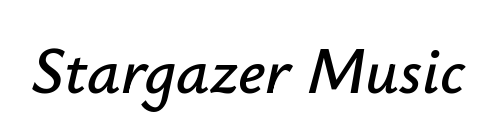
The line texture is even and compact thanks to regular tracking. Spacing verdict: proportional, widths tailored to each character. The specimen reads as italic at a glance. Lines of text with bare space underneath.
